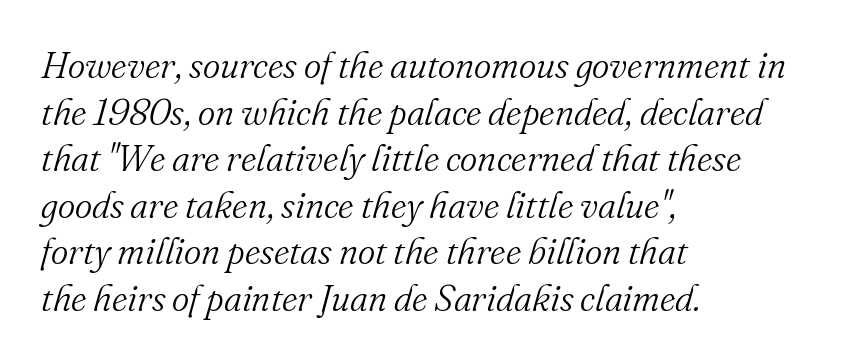
{"serif": "yes", "italic": "yes", "lean": "right", "slant_degrees": 16, "bold": "no", "weight": "light", "width": "normal", "stroke_contrast": "medium", "x_height": "small", "monospaced": "no", "underline": "no", "align": "left", "line_spacing": "normal", "line_spacing_ratio": 1.26, "letter_spacing": "normal", "letter_spacing_em": 0.0, "glyph_px": 37}
